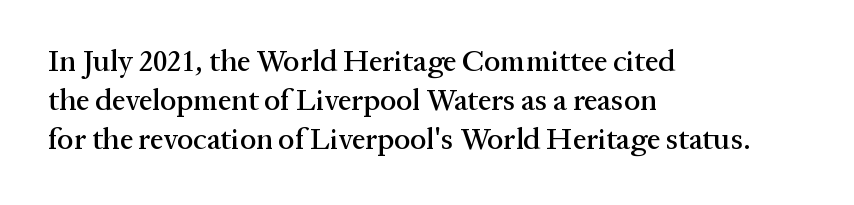
In terms of letterspacing, this is plain default setting. Horizontally, the lines are justified to the leading edge only. Classification — serif. No italicization has been applied; the sample stays upright. Rule under the text: the space is simply empty.
